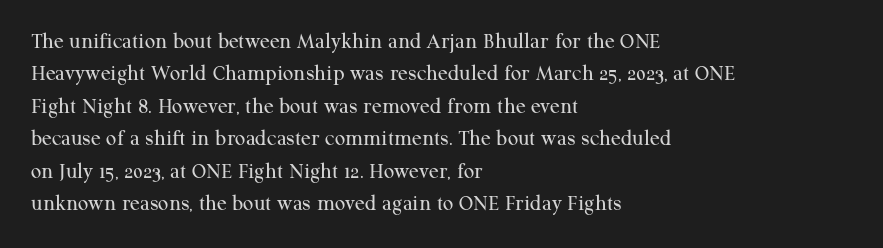
The image shows 23 px text type, upright; set left-aligned, normal line spacing (1.41x), normal letter spacing, not underlined.
